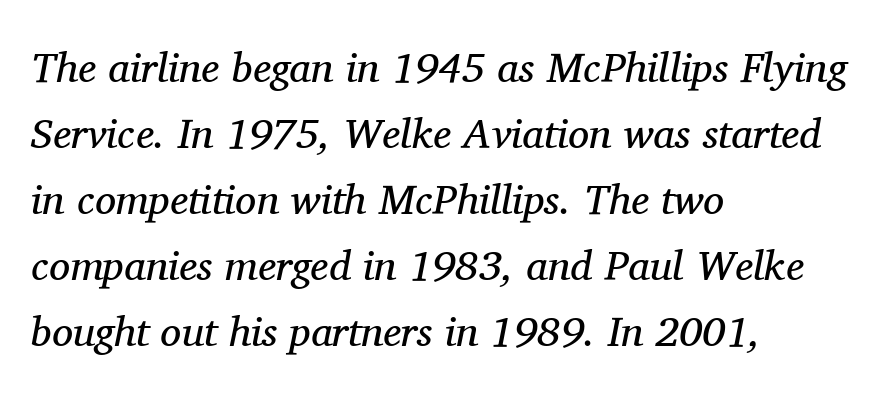
The image shows 42 px regular-weight serif type, italic (leaning right); set left-aligned, normal line spacing (1.57x), normal letter spacing, not underlined; medium stroke contrast and a medium x-height.
